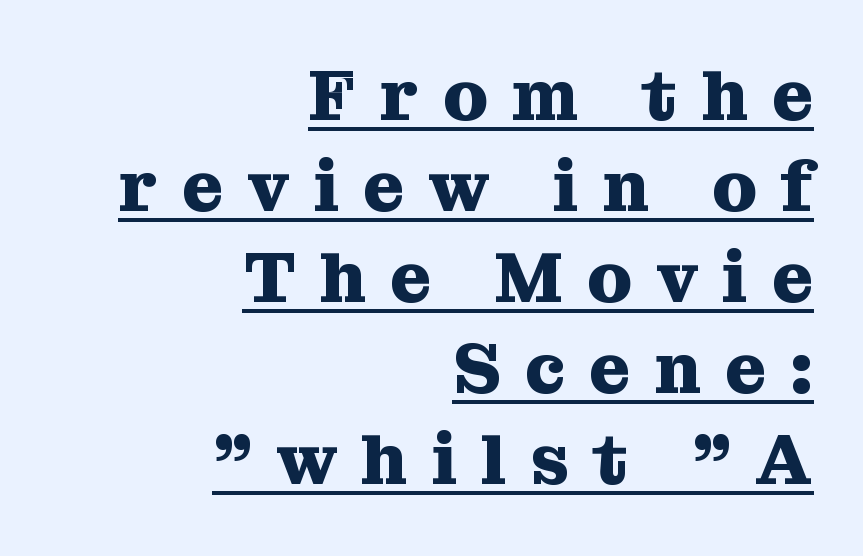
Glance below the letters and you will spot a drawn line. The space between consecutive lines is moderate. The letters advance in unequal steps, a hallmark of proportional type. Little horizontal feet cap the strokes, marking this as serif type. If you drew a line through each stem, it would be perfectly vertical. Short and long lines alike share a common ending point at right.
